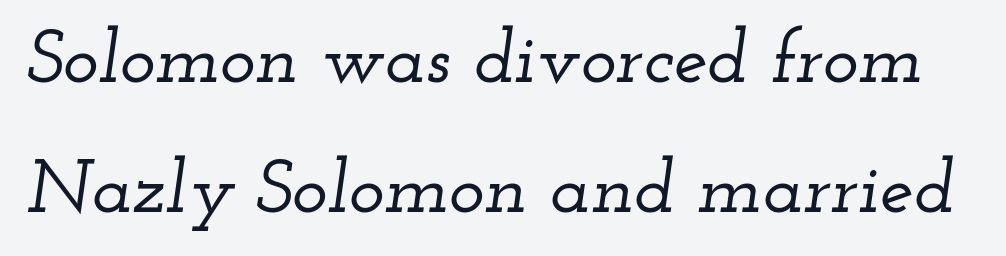
The letters advance in unequal steps, a hallmark of proportional type. The font's italic variant was chosen for this text. Is this a sans? No — the strokes have serifs. Beneath every word, the page is bare. This sample uses plain, unmodified letter spacing.
